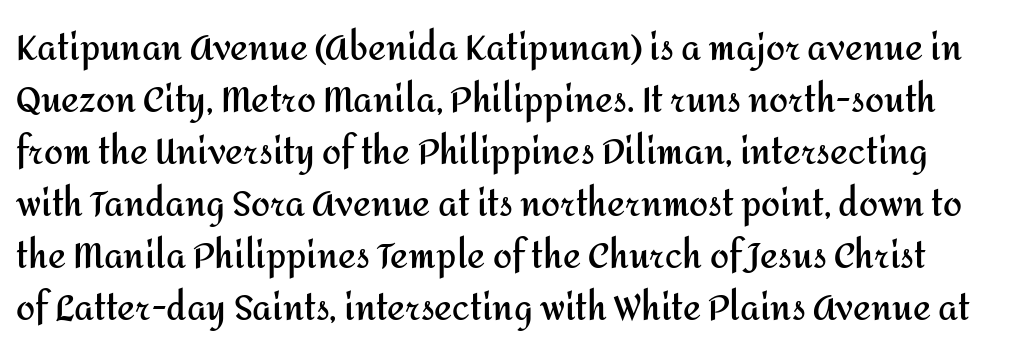
The image shows 34 px semibold sans-serif type, upright; set normal line spacing (1.53x), normal letter spacing, not underlined; medium stroke contrast and a medium x-height.
